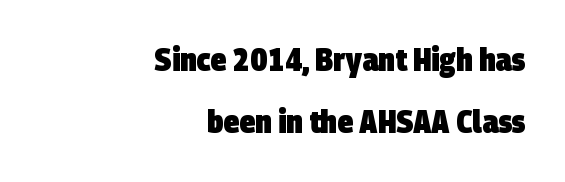
Q: Is the text bold? A: Yes.
Q: Is the typeface a serif or a sans-serif typeface? A: Sans-serif.
Q: Is the text underlined? A: No.
Q: How is the paragraph aligned? A: Right-aligned.
Q: Is the spacing between letters normal or unusually wide? A: Normal.
Q: Is the spacing between lines tight, normal or loose? A: Loose.
Q: Width (condensed, normal, or wide)? A: Condensed.
Q: Stroke contrast? A: Low.
Q: x-height? A: Large.
Q: Monospaced? A: No.
